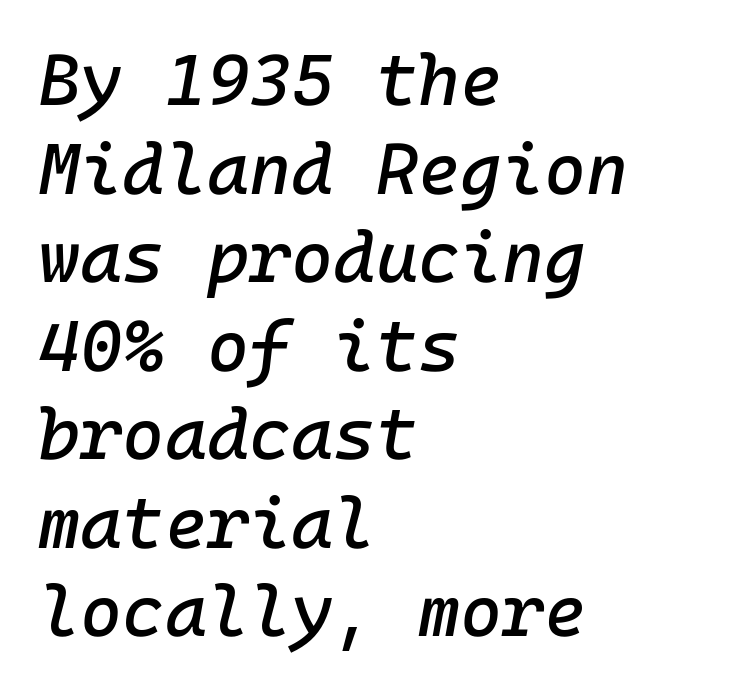
Q: Is the text italic (slanted)? A: Yes, it leans right by about 10 degrees.
Q: Is the text underlined? A: No.
Q: How is the paragraph aligned? A: Left-aligned.
Q: Is the spacing between letters normal or unusually wide? A: Normal.
Q: Width (condensed, normal, or wide)? A: Normal.
Q: Stroke contrast? A: Low.
Q: x-height? A: Medium.
